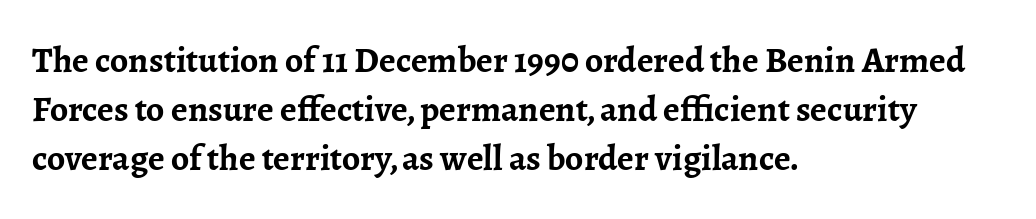
The glyphs are unaccompanied by any horizontal stroke below them. The rag falls on the right side of this text block. Stroke thickness is high; the sample reads as a true bold. This is the regular roman posture of the typeface. Does extra space separate the letters? No, they use regular spacing.
